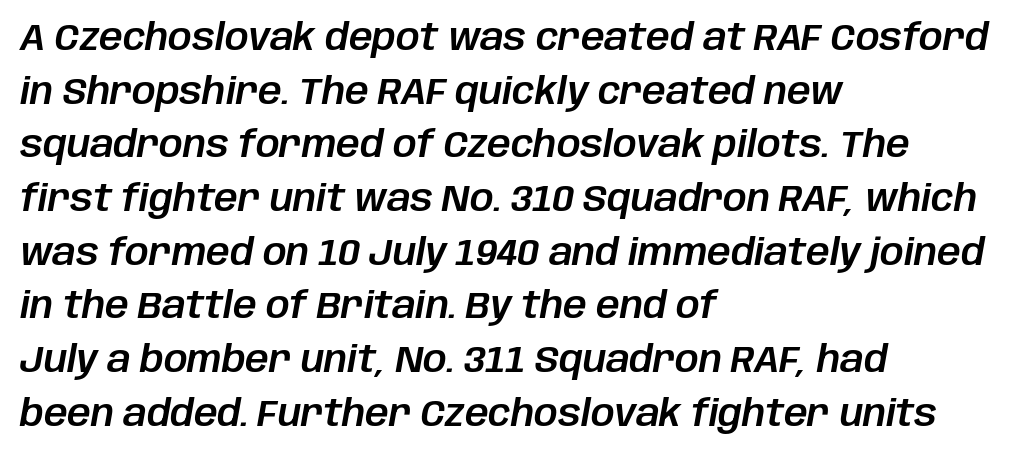
Has an underline been added? It has not. The passage shown is typed in a proportional face where columns would drift. Each new line begins a customary step beneath the previous one. You can tell it's italic because the verticals aren't actually vertical. Horizontally, the lines are justified to the leading edge only.
